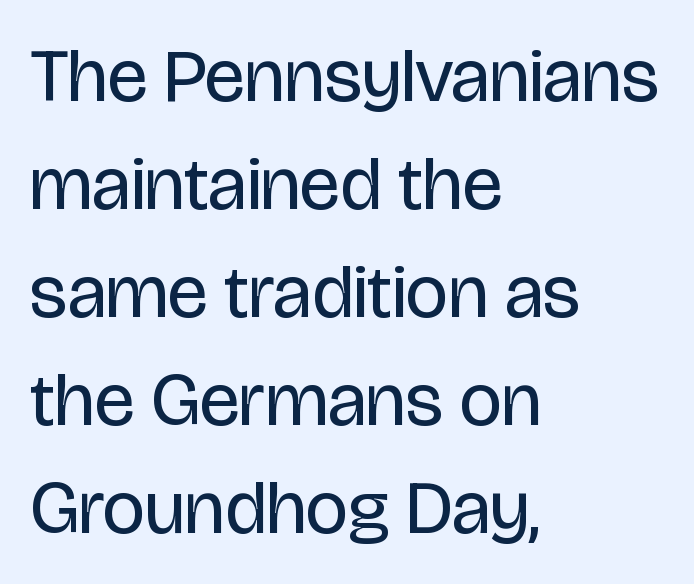
Inter-character spacing is left at the font's built-in metrics. Designer's note — italics off, roman on. Notice how descenders clear the ascenders below comfortably — that's standard leading. Nope, no serifs anywhere on these letters. Lines of text with bare space underneath.
